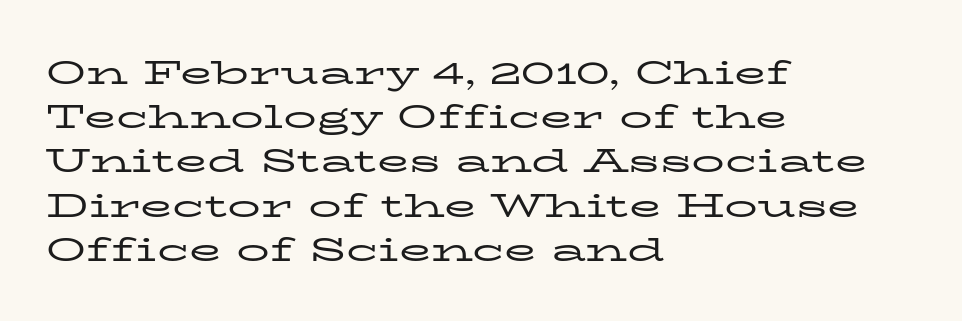
Q: Is the text bold? A: No.
Q: Is the text italic (slanted)? A: No, it is upright.
Q: Is the typeface a serif or a sans-serif typeface? A: Serif.
Q: Is the text underlined? A: No.
Q: How is the paragraph aligned? A: Left-aligned.
Q: Is the spacing between letters normal or unusually wide? A: Normal.
Q: Is the spacing between lines tight, normal or loose? A: Normal.
Q: Width (condensed, normal, or wide)? A: Wide.
Q: Stroke contrast? A: Low.
Q: x-height? A: Medium.
Q: Monospaced? A: No.
